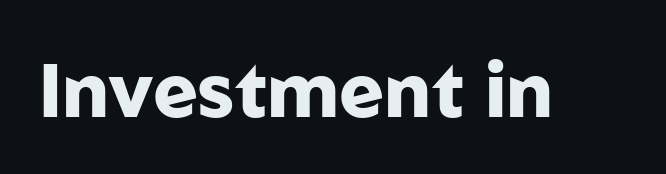
These lines keep a tight, regular rhythm from letter to letter. The type sits square on the baseline with zero lean. Descenders hang freely into open space. The characters look thick and weighty, a clear bold.
